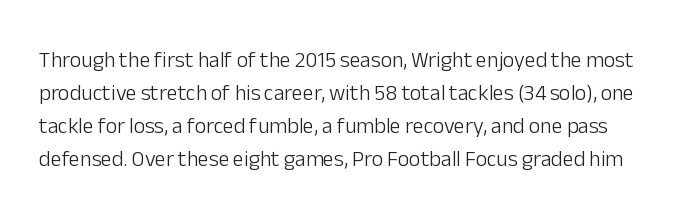
Students, note that the glyphs here touch the page at normal intervals. Descender tails drop into unmarked territory. If you drew a line through each stem, it would be perfectly vertical. These glyphs show unthickened strokes, regular width or finer.
